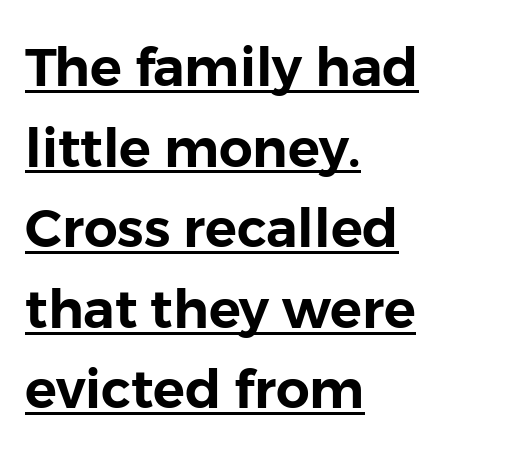
{"serif": "no", "italic": "no", "width": "normal", "stroke_contrast": "low", "x_height": "medium", "monospaced": "no", "underline": "yes", "align": "left", "line_spacing": "normal", "line_spacing_ratio": 1.52, "letter_spacing": "normal", "letter_spacing_em": 0.0, "glyph_px": 53}
